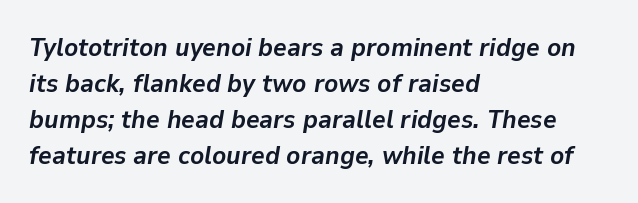
The image shows 26 px bold type, italic (leaning right); set left-aligned, normal line spacing (1.38x), normal letter spacing, not underlined.
